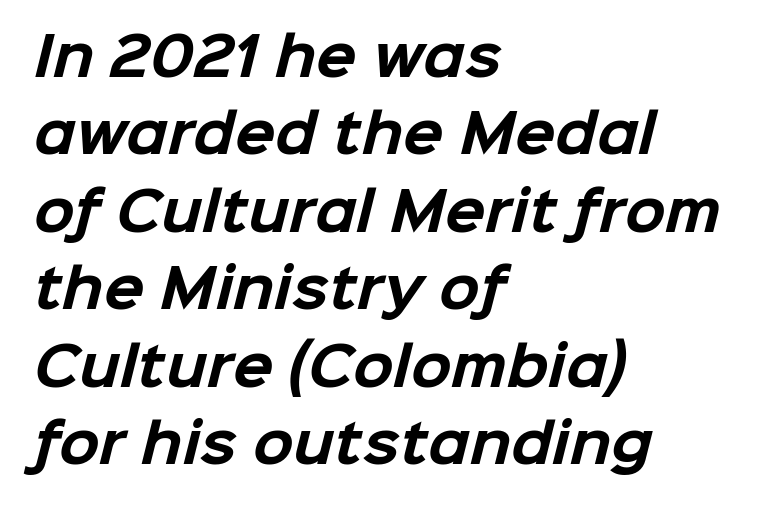
Notice how descenders clear the ascenders below comfortably — that's standard leading. A clean baseline with only descenders dipping below it. In terms of weight, the rendering is a true, heavy bold. The passage shown is typed in a proportional face where columns would drift. Letterform terminals end flat and unadorned throughout the passage. Which margin do the lines hug? The left one — the right edge is uneven.
